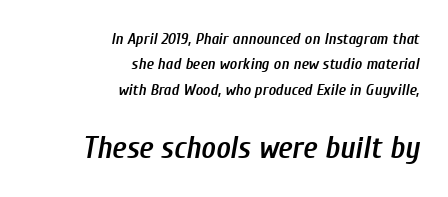
Slant detected: the letters are inclined. Varying glyph widths throughout — classic text-font behaviour. Line spacing here is normal. The lines in this sample share a right terminus and differ only in where they begin. Scale increases going downward across the two blocks.
